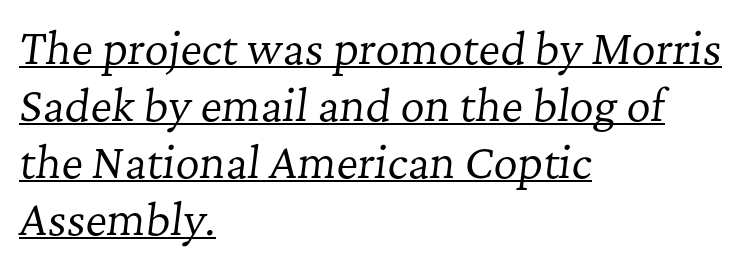
{"serif": "yes", "italic": "yes", "lean": "right", "slant_degrees": 7, "bold": "no", "weight": "regular", "width": "normal", "stroke_contrast": "low", "x_height": "medium", "monospaced": "no", "underline": "yes", "align": "left", "line_spacing": "normal", "line_spacing_ratio": 1.36, "letter_spacing": "normal", "letter_spacing_em": 0.0, "glyph_px": 42}
